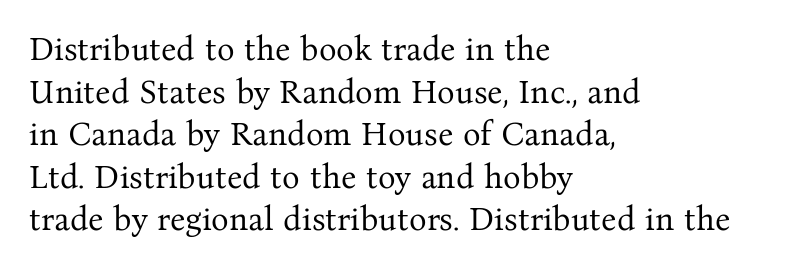
{"serif": "yes", "italic": "no", "bold": "no", "weight": "regular", "width": "normal", "stroke_contrast": "medium", "x_height": "medium", "monospaced": "no", "underline": "no", "align": "left", "line_spacing": "normal", "line_spacing_ratio": 1.29, "letter_spacing": "normal", "letter_spacing_em": 0.0, "glyph_px": 33}
